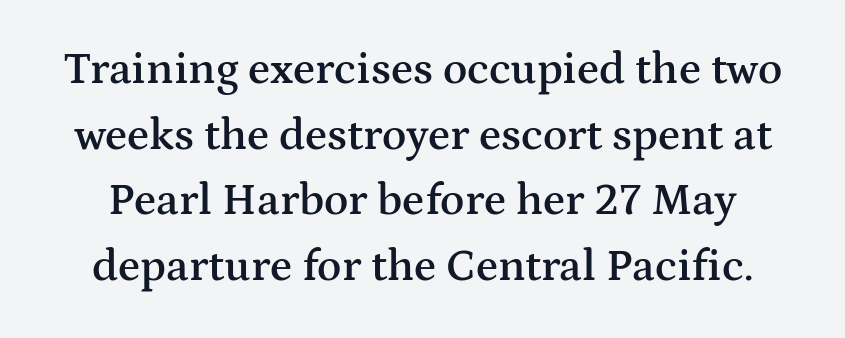
Q: Is the text bold? A: Semi-bold.
Q: Is the text italic (slanted)? A: No, it is upright.
Q: Is the typeface a serif or a sans-serif typeface? A: Serif.
Q: Is the text underlined? A: No.
Q: Is the spacing between letters normal or unusually wide? A: Normal.
Q: Is the spacing between lines tight, normal or loose? A: Normal.
Q: Width (condensed, normal, or wide)? A: Wide.
Q: Stroke contrast? A: Medium.
Q: x-height? A: Medium.
Q: Monospaced? A: No.
